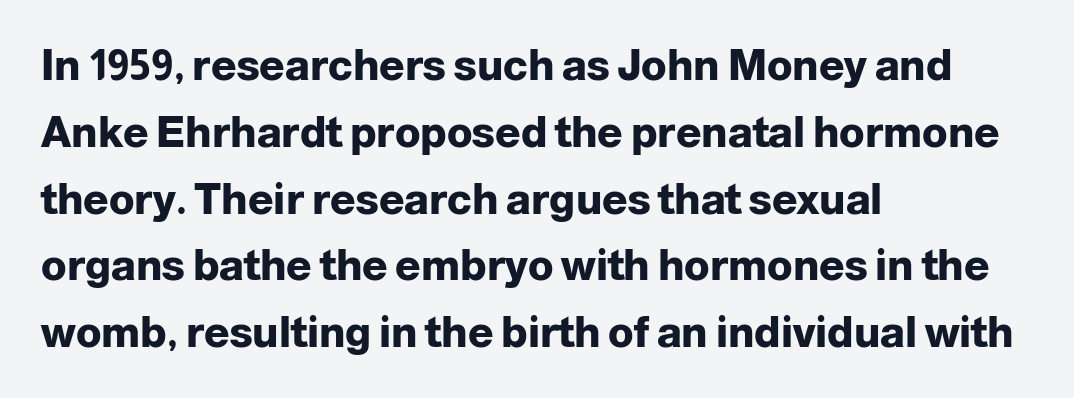
The image shows 42 px heavy sans-serif type, upright; set left-aligned, normal line spacing (1.59x), normal letter spacing, not underlined; low stroke contrast and a medium x-height.
